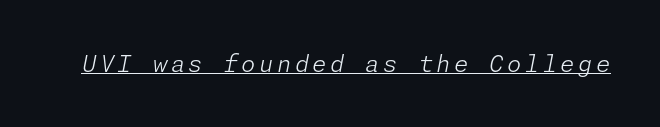
The cut favours lightness, reaching ordinary text weight at its darkest. Looking at the ascenders, they clearly lean. What decoration does the sample have? An underline.
